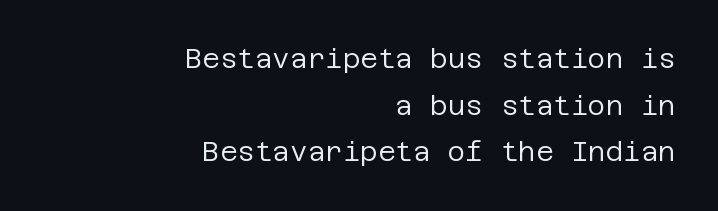
Q: Is the text bold? A: No.
Q: Is the text italic (slanted)? A: No, it is upright.
Q: Is the text underlined? A: No.
Q: How is the paragraph aligned? A: Right-aligned.
Q: Is the spacing between letters normal or unusually wide? A: Normal.
